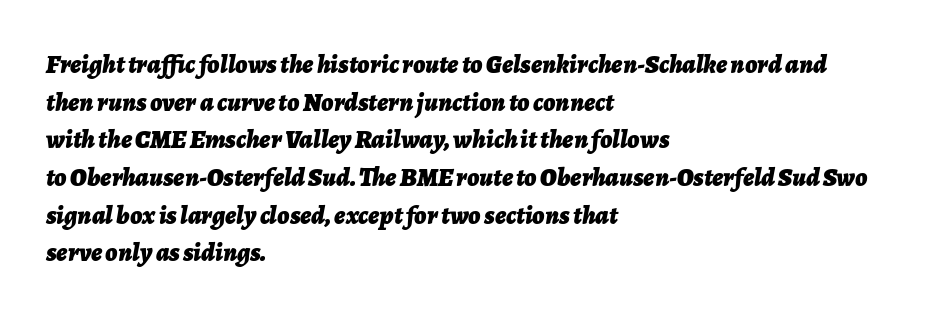
The face used here is rendered with its standard letterfit. There's an unmistakable incline to the writing here. Each new line begins a customary step beneath the previous one. Its strokes are broad and dark, the hallmark of bold type. Line beginnings align vertically; line endings do not. This rendering features lettering with no underline.
